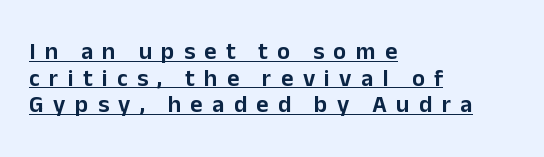
The image shows 24 px text type, upright; set left-aligned, tight line spacing (1.11x), unusually wide letter spacing (+0.39 em), underlined.
